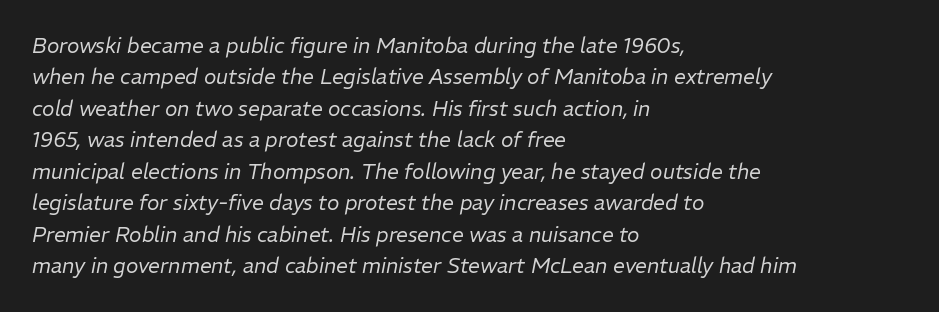
{"italic": "yes", "lean": "right", "slant_degrees": 11, "bold": "no", "underline": "no", "align": "left", "line_spacing": "normal", "line_spacing_ratio": 1.5, "letter_spacing": "normal", "letter_spacing_em": 0.0, "glyph_px": 21}
